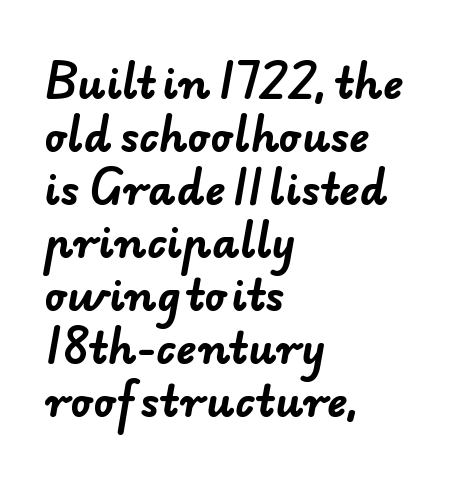
The letters sit at their default tracking, neither squeezed nor spread. The rendering anchors every line to the left-hand side. The glyphs in this specimen are sans serif. The leading is moderate, giving the passage an even texture.
